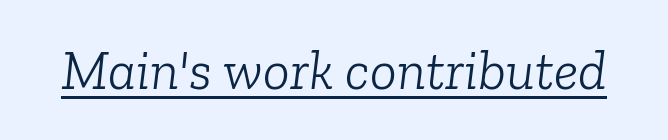
The image shows 56 px light serif type, italic (leaning right); set normal letter spacing, underlined; low stroke contrast and a medium x-height.
